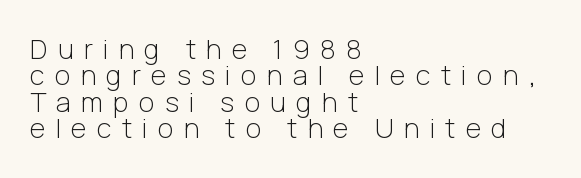
The image shows 27 px text type, upright; set left-aligned, tight line spacing (0.98x), unusually wide letter spacing (+0.38 em), not underlined.
